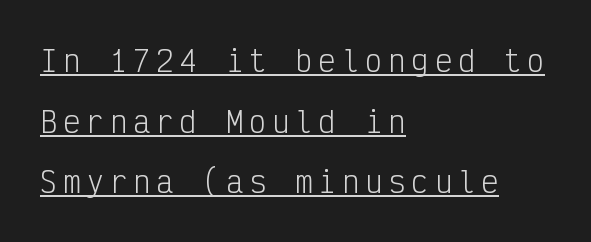
Q: Is the text bold? A: No.
Q: Is the text italic (slanted)? A: No, it is upright.
Q: Is the typeface a serif or a sans-serif typeface? A: Sans-serif.
Q: Is the text underlined? A: Yes.
Q: How is the paragraph aligned? A: Left-aligned.
Q: Is the spacing between letters normal or unusually wide? A: Unusually wide.
Q: Is the spacing between lines tight, normal or loose? A: Loose.
Q: Width (condensed, normal, or wide)? A: Condensed.
Q: Stroke contrast? A: Low.
Q: x-height? A: Medium.
Q: Monospaced? A: Yes.
